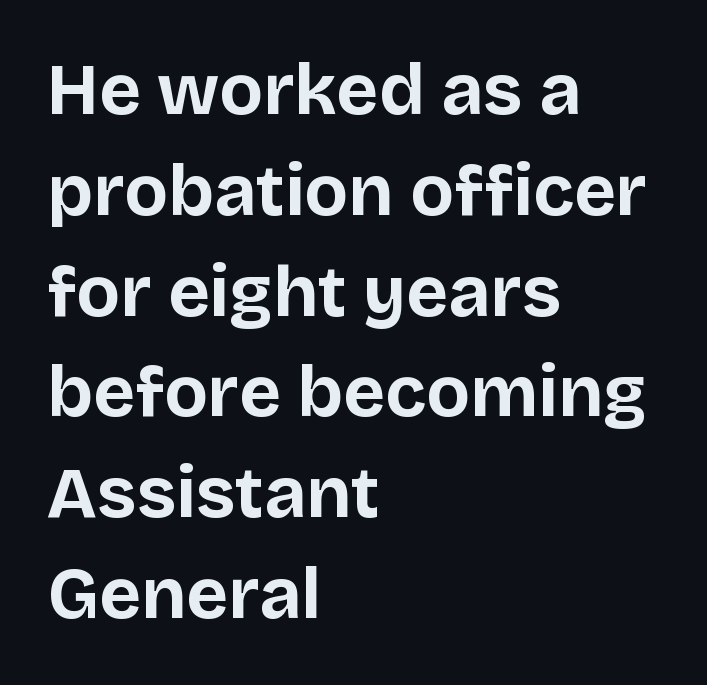
{"serif": "no", "italic": "no", "bold": "yes", "weight": "bold", "width": "normal", "stroke_contrast": "low", "x_height": "large", "monospaced": "no", "underline": "no", "align": "left", "line_spacing": "normal", "line_spacing_ratio": 1.4, "letter_spacing": "normal", "letter_spacing_em": 0.0, "glyph_px": 72}
